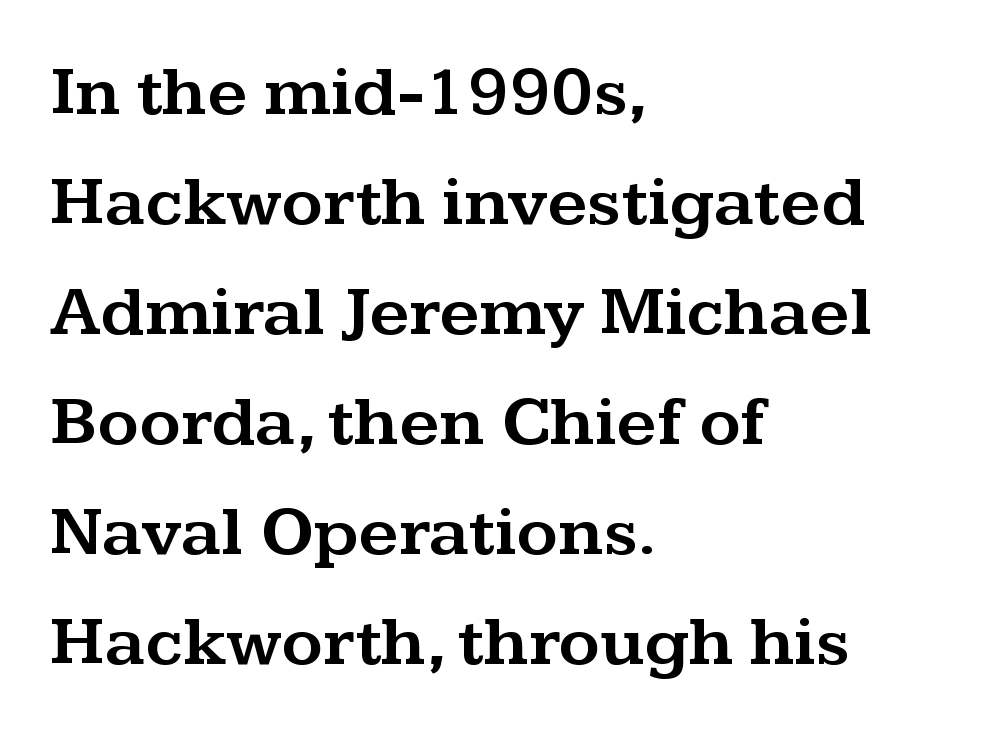
The image shows 71 px wide serif type, upright; set left-aligned, normal line spacing (1.55x), normal letter spacing, not underlined; medium stroke contrast and a medium x-height.
